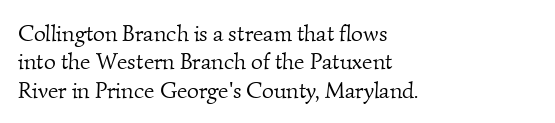
{"bold": "no", "underline": "no", "align": "left", "line_spacing_ratio": 1.23, "letter_spacing": "normal", "letter_spacing_em": 0.0, "glyph_px": 23}
